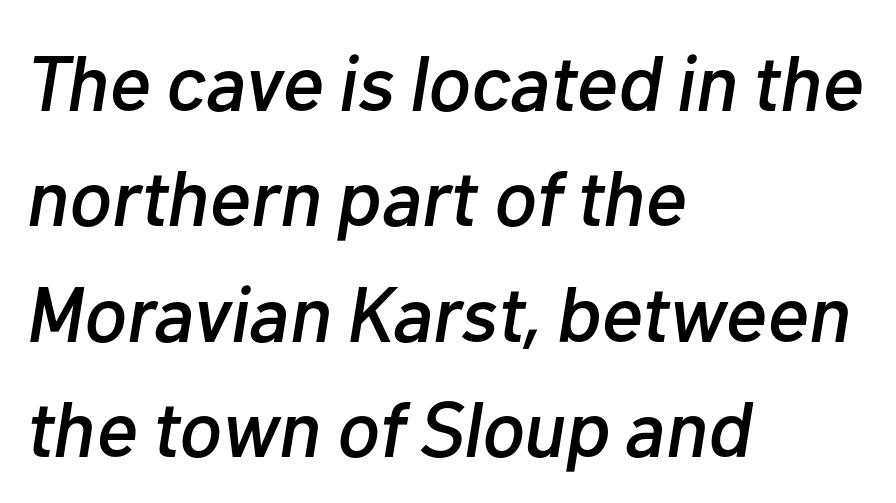
The image shows 79 px text type, italic (leaning right); set left-aligned, normal line spacing (1.46x), normal letter spacing, not underlined; low stroke contrast and a medium x-height.
